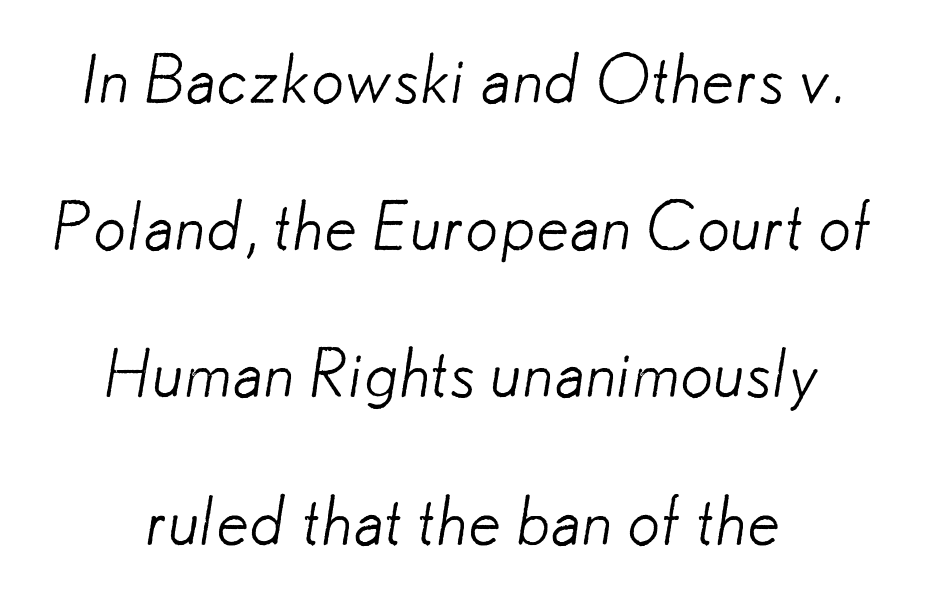
Q: Is the text bold? A: No.
Q: Is the typeface a serif or a sans-serif typeface? A: Sans-serif.
Q: Is the text underlined? A: No.
Q: How is the paragraph aligned? A: Centered.
Q: Is the spacing between letters normal or unusually wide? A: Normal.
Q: Is the spacing between lines tight, normal or loose? A: Loose.
Q: Width (condensed, normal, or wide)? A: Normal.
Q: Stroke contrast? A: Low.
Q: x-height? A: Small.
Q: Monospaced? A: No.
